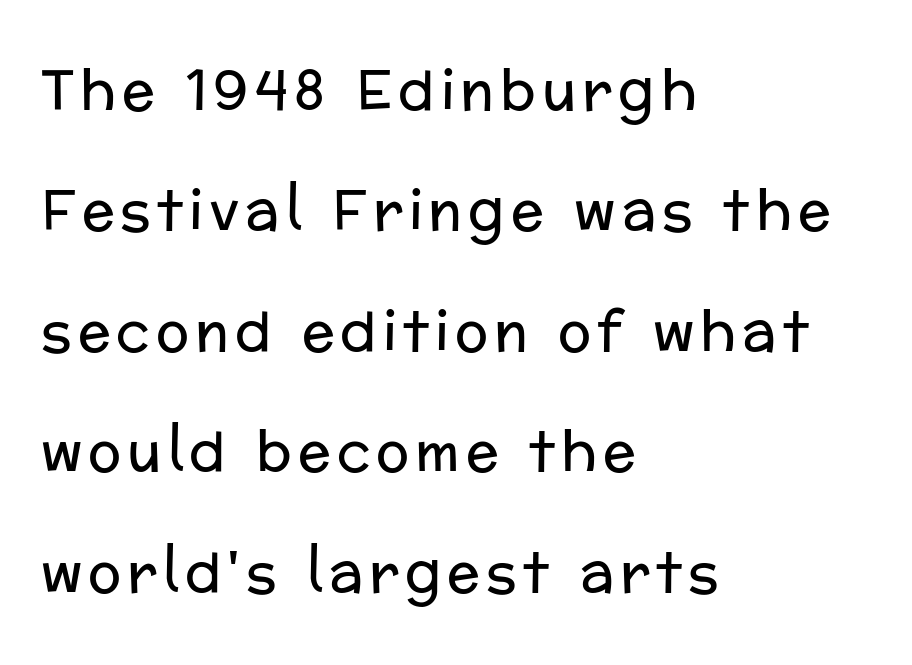
The image shows 55 px regular-weight sans-serif type, upright; set left-aligned, loose line spacing (2.19x), not underlined; low stroke contrast and a medium x-height.
